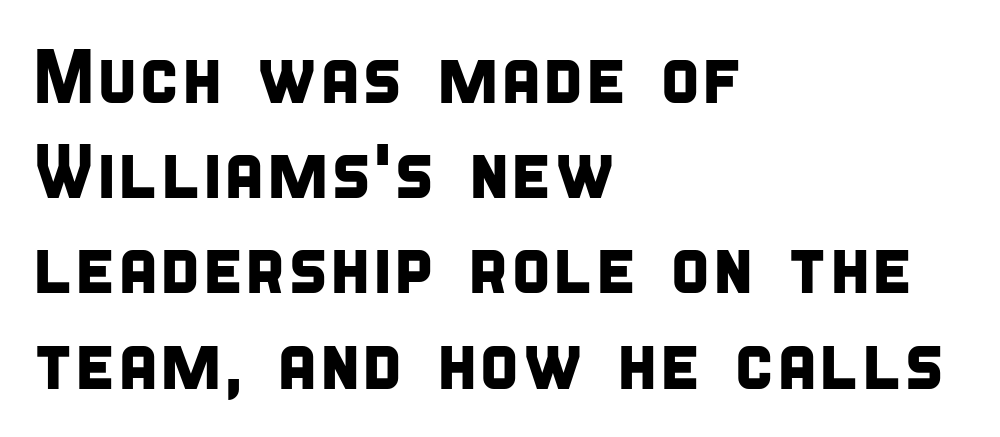
Tracking here is standard; glyphs follow each other at the usual distance. A typesetter would call this leading conventional body-copy spacing. Is the block centered? No — it sits flush against the left margin. Do the characters align in a grid? No, the font is proportional.
